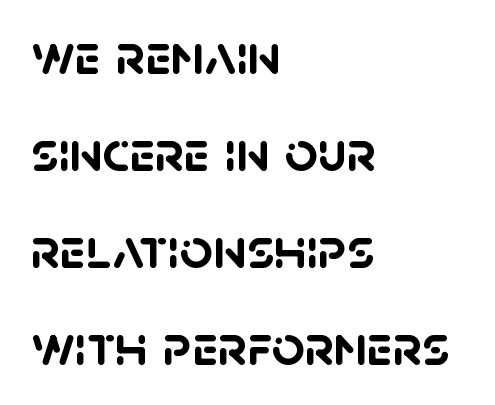
The image shows 58 px semibold sans-serif type; set left-aligned, normal line spacing (1.67x), normal letter spacing, not underlined; low stroke contrast and a large x-height.
